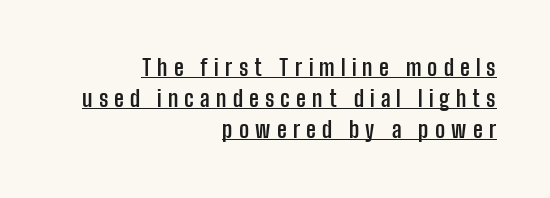
The image shows 22 px bold type, upright; set right-aligned, normal line spacing (1.41x), unusually wide letter spacing (+0.28 em), underlined.
